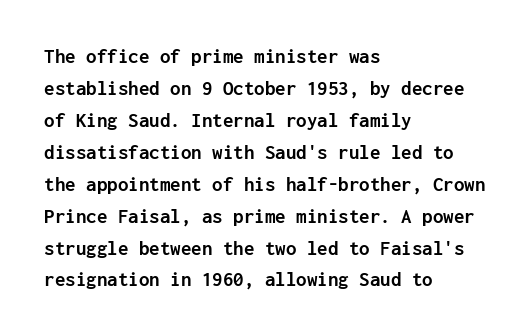
Q: Is the text bold? A: Yes.
Q: Is the text italic (slanted)? A: No, it is upright.
Q: Is the text underlined? A: No.
Q: How is the paragraph aligned? A: Left-aligned.
Q: Is the spacing between letters normal or unusually wide? A: Normal.
Q: Is the spacing between lines tight, normal or loose? A: Normal.
